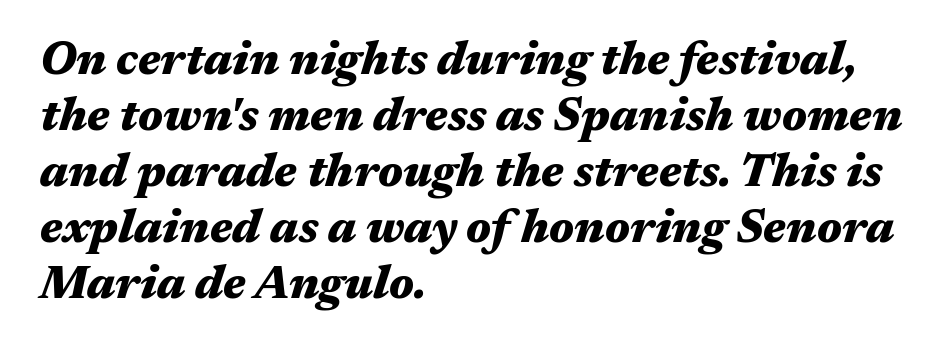
{"italic": "yes", "lean": "right", "slant_degrees": 17, "bold": "yes", "weight": "heavy", "width": "wide", "stroke_contrast": "medium", "x_height": "medium", "monospaced": "no", "underline": "no", "align": "left", "line_spacing_ratio": 1.22, "letter_spacing": "normal", "letter_spacing_em": 0.0, "glyph_px": 46}
